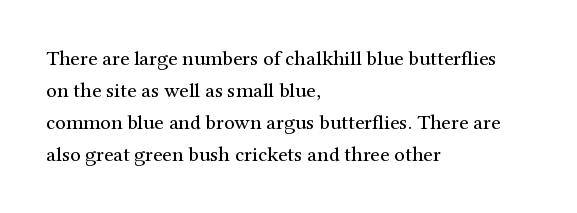
The image shows 21 px text type, upright; set left-aligned, normal line spacing (1.52x), normal letter spacing, not underlined.
